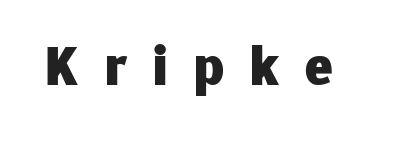
{"serif": "no", "italic": "no", "bold": "yes", "weight": "heavy", "width": "normal", "stroke_contrast": "low", "x_height": "medium", "monospaced": "no", "underline": "no", "letter_spacing": "wide", "letter_spacing_em": 0.46, "glyph_px": 57}
